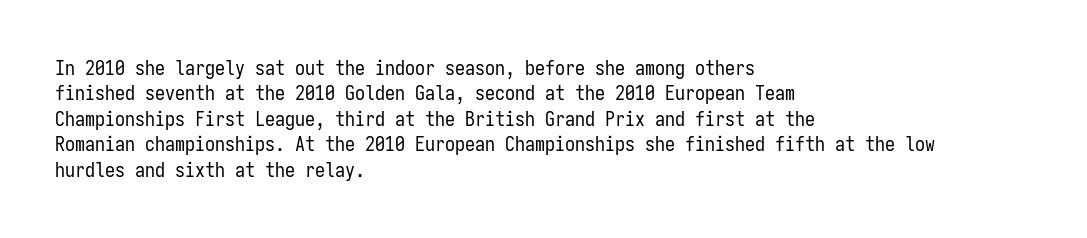
The rows are spaced the way most documents space them. Weight: in the light-to-regular range. Each word holds together tightly as a unit, with standard inter-letter gaps. Nobody drew a line under any word here.
